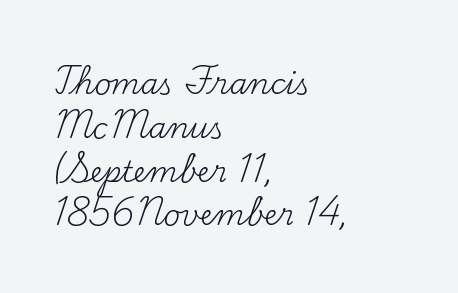
{"serif": "yes", "bold": "no", "weight": "regular", "width": "normal", "stroke_contrast": "medium", "x_height": "small", "monospaced": "no", "underline": "no", "align": "left", "line_spacing": "normal", "line_spacing_ratio": 1.51, "letter_spacing": "normal", "letter_spacing_em": 0.0, "glyph_px": 29}
